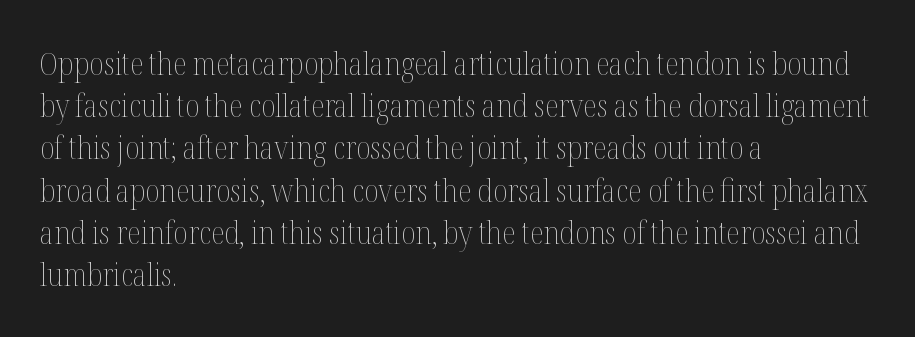
Visually the block forms a straight wall on the left and a jagged coastline on the right. The rendering uses natural spacing where letterforms have individual widths. The tracking reads as untouched default to a designer's eye. Caption: face not bold, strokes unweighted. The axis of the letterforms is exactly vertical. Summary of vertical rhythm: regular, with standard interline spacing.
